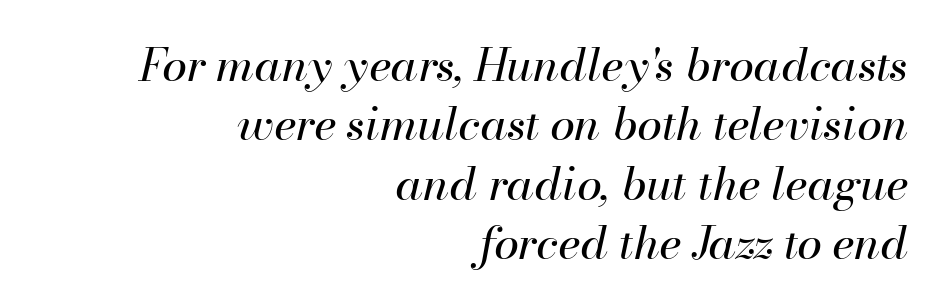
Q: Is the text bold? A: No.
Q: Is the text italic (slanted)? A: Yes, it leans right by about 13 degrees.
Q: Is the text underlined? A: No.
Q: How is the paragraph aligned? A: Right-aligned.
Q: Is the spacing between letters normal or unusually wide? A: Normal.
Q: Is the spacing between lines tight, normal or loose? A: Normal.
Q: Width (condensed, normal, or wide)? A: Normal.
Q: Stroke contrast? A: High.
Q: x-height? A: Small.
Q: Monospaced? A: No.
